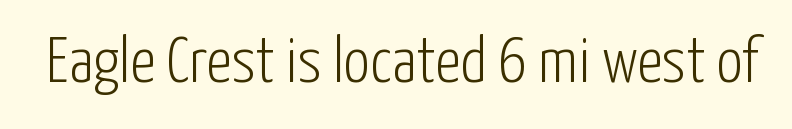
These lines are rendered in a variable-pitch font. Heft: none added — not bold. Glyph-to-glyph distance matches everyday printed text. Every stem runs plumb, perpendicular to the baseline.
